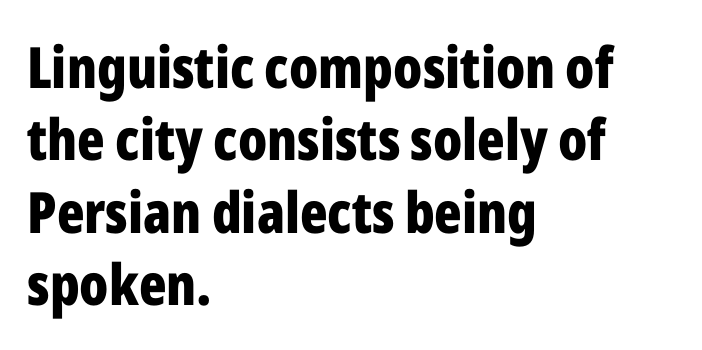
The image shows 57 px bold, condensed sans-serif type, upright; set left-aligned, normal line spacing (1.27x), normal letter spacing, not underlined; low stroke contrast and a medium x-height.
